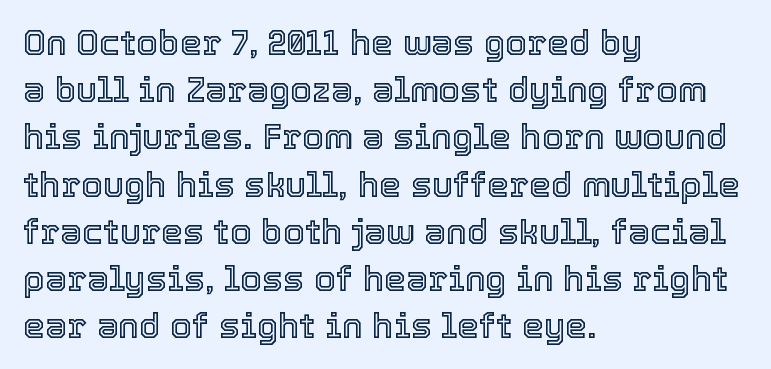
The image shows 35 px text type, upright; set left-aligned, normal line spacing (1.35x), normal letter spacing, not underlined; a medium x-height.
